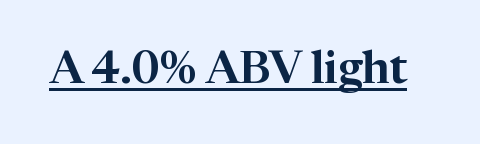
The image shows 45 px serif type, upright; set normal letter spacing, underlined; high stroke contrast and a medium x-height.
